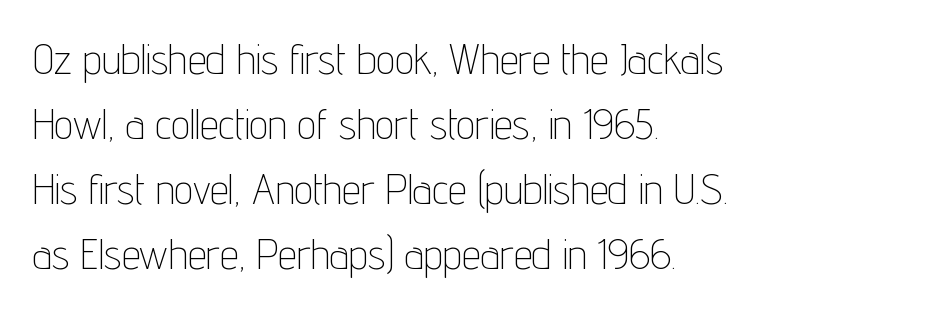
Q: Is the text bold? A: No.
Q: Is the text italic (slanted)? A: No, it is upright.
Q: Is the typeface a serif or a sans-serif typeface? A: Sans-serif.
Q: Is the text underlined? A: No.
Q: How is the paragraph aligned? A: Left-aligned.
Q: Is the spacing between letters normal or unusually wide? A: Normal.
Q: Is the spacing between lines tight, normal or loose? A: Normal.
Q: Width (condensed, normal, or wide)? A: Condensed.
Q: Stroke contrast? A: Low.
Q: x-height? A: Medium.
Q: Monospaced? A: No.
